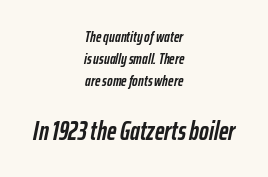
Q: Is the text bold? A: Yes.
Q: Is the text italic (slanted)? A: Yes, it leans right by about 12 degrees.
Q: Is the text underlined? A: No.
Q: How is the paragraph aligned? A: Centered.
Q: Is the spacing between letters normal or unusually wide? A: Normal.
Q: Is the spacing between lines tight, normal or loose? A: Normal.
Q: Which block of text is set in a larger size, the first (top) or the second (bottom)? A: The second (bottom) one.
